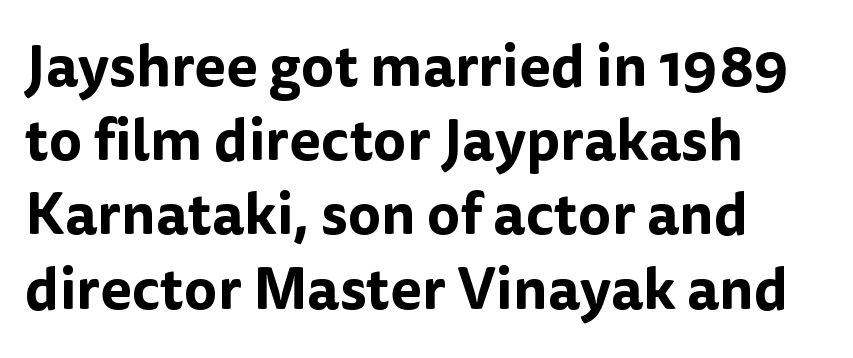
The image shows 58 px sans-serif type, upright; set left-aligned, normal line spacing (1.28x), normal letter spacing, not underlined; low stroke contrast and a medium x-height.
